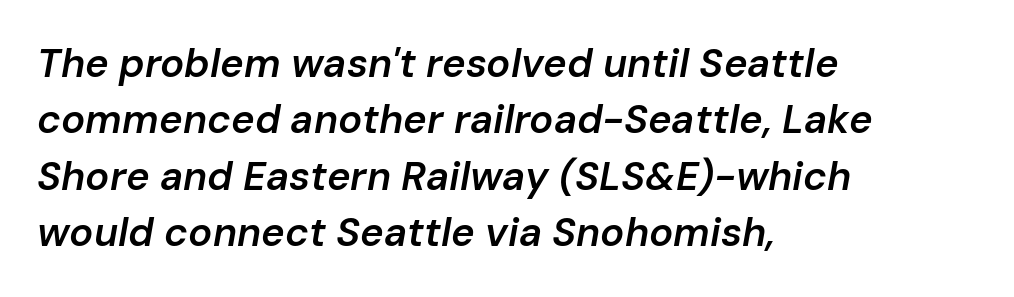
{"italic": "yes", "lean": "right", "slant_degrees": 10, "bold": "semi", "weight": "semibold", "width": "normal", "stroke_contrast": "low", "x_height": "medium", "monospaced": "no", "underline": "no", "align": "left", "line_spacing": "normal", "line_spacing_ratio": 1.41, "letter_spacing": "normal", "letter_spacing_em": 0.0, "glyph_px": 40}
